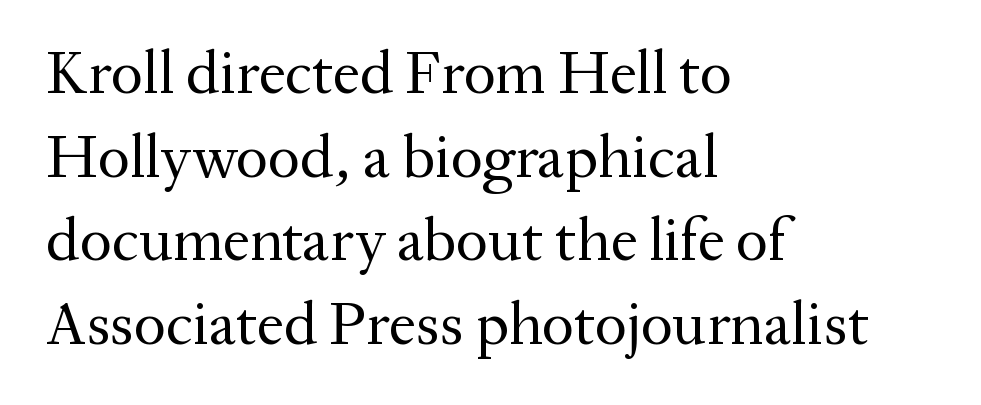
The image shows 61 px regular-weight serif type, upright; set left-aligned, normal line spacing (1.37x), normal letter spacing, not underlined; medium stroke contrast and a medium x-height.
